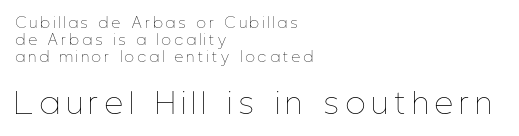
{"italic": "no", "bold": "no", "weight": "thin", "width": "condensed", "stroke_contrast": "low", "x_height": "medium", "monospaced": "no", "underline": "no", "align": "left", "line_spacing_ratio": 1.2, "letter_spacing": "wide", "letter_spacing_em": 0.24, "larger_block": "second", "size_ratio": 2.07, "glyph_px": 29}
